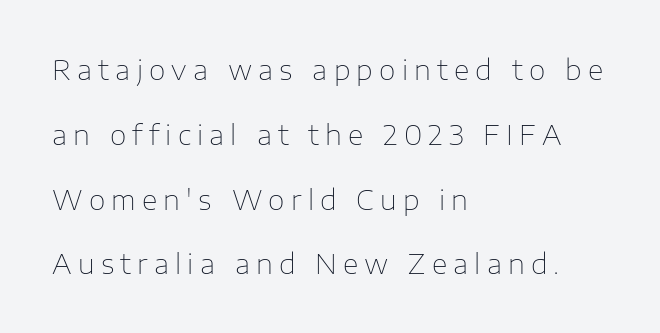
Q: Is the text bold? A: No.
Q: Is the text italic (slanted)? A: No, it is upright.
Q: Is the text underlined? A: No.
Q: How is the paragraph aligned? A: Left-aligned.
Q: Is the spacing between letters normal or unusually wide? A: Unusually wide.
Q: Is the spacing between lines tight, normal or loose? A: Loose.
